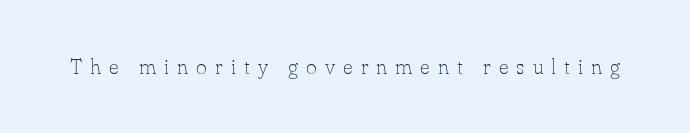
{"italic": "no", "bold": "no", "underline": "no", "letter_spacing": "wide", "letter_spacing_em": 0.38, "glyph_px": 21}
